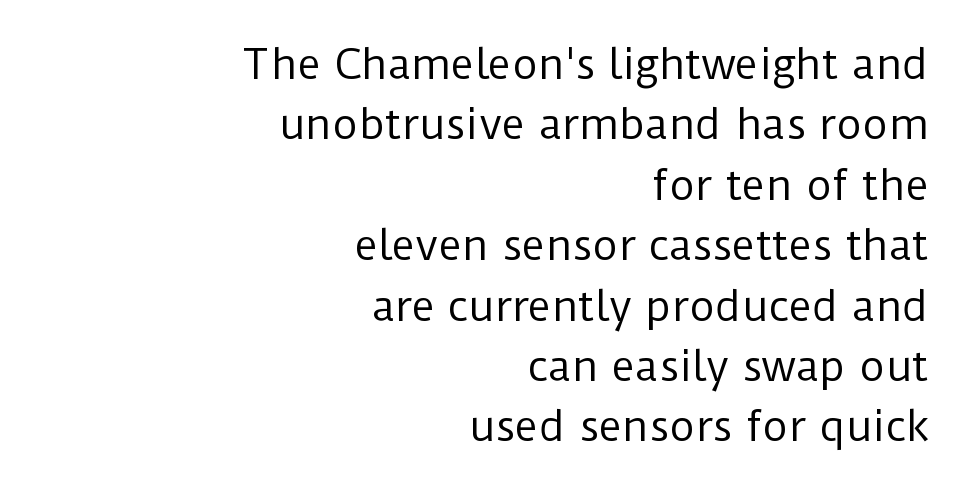
The image shows 40 px regular-weight sans-serif type, upright; set right-aligned, normal line spacing (1.51x), normal letter spacing, not underlined; low stroke contrast and a medium x-height.
